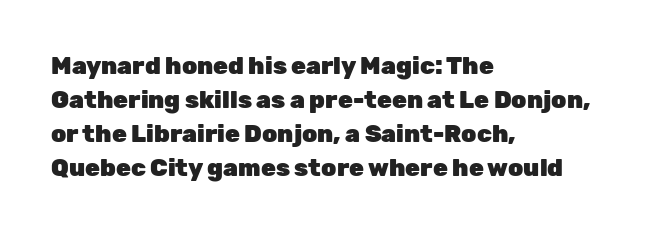
The passage shown stacks its lines at a standard gap. These lines keep a tight, regular rhythm from letter to letter. Descenders hang freely into open space. The sample has been set heavy, in full bold. Leftover space on each line is placed entirely after the last word. Nope, not italic — everything's standing straight.
